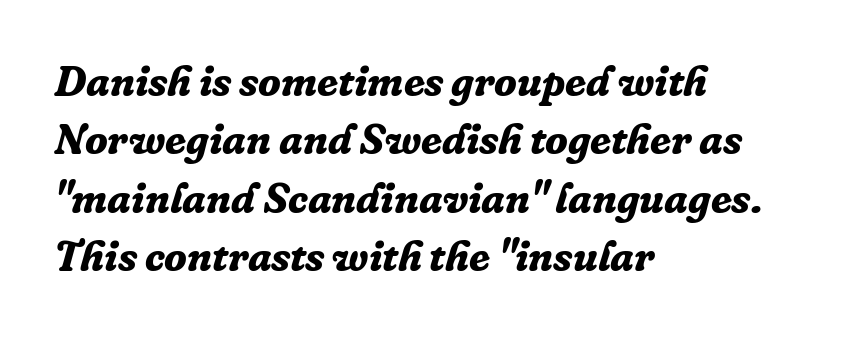
{"serif": "yes", "italic": "yes", "lean": "right", "slant_degrees": 16, "bold": "yes", "weight": "bold", "width": "normal", "stroke_contrast": "low", "x_height": "medium", "monospaced": "no", "underline": "no", "align": "left", "line_spacing": "normal", "line_spacing_ratio": 1.39, "letter_spacing": "normal", "letter_spacing_em": 0.0, "glyph_px": 42}
